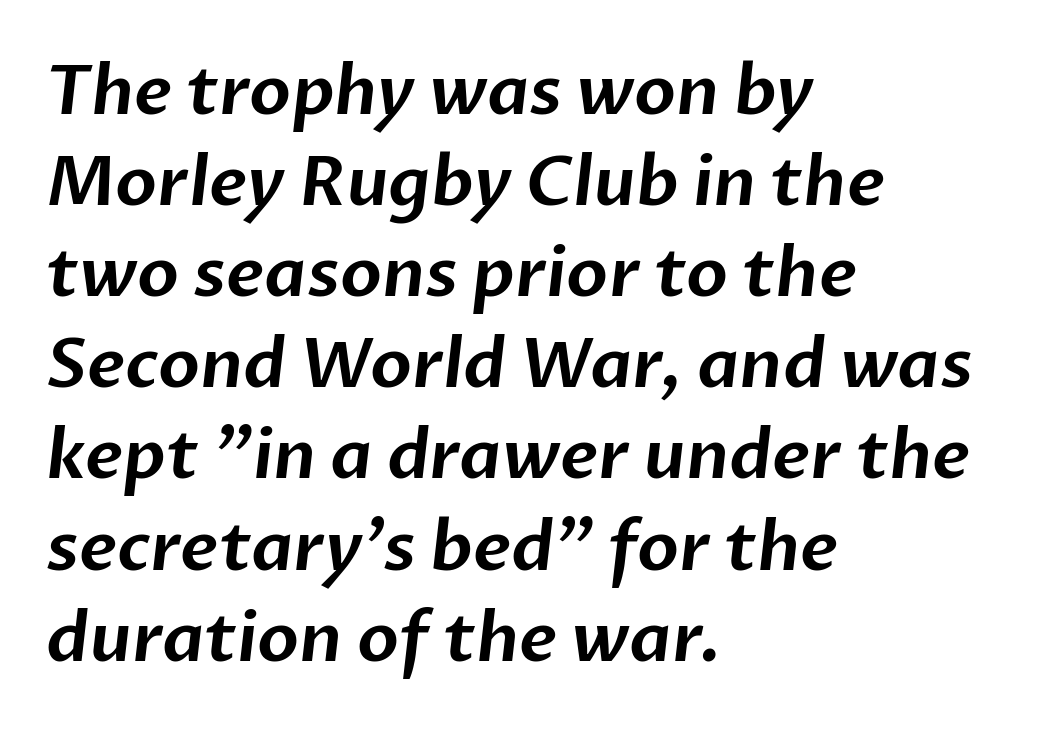
{"serif": "no", "width": "normal", "stroke_contrast": "low", "x_height": "medium", "monospaced": "no", "underline": "no", "align": "left", "line_spacing": "normal", "line_spacing_ratio": 1.34, "letter_spacing": "normal", "letter_spacing_em": 0.0, "glyph_px": 68}
